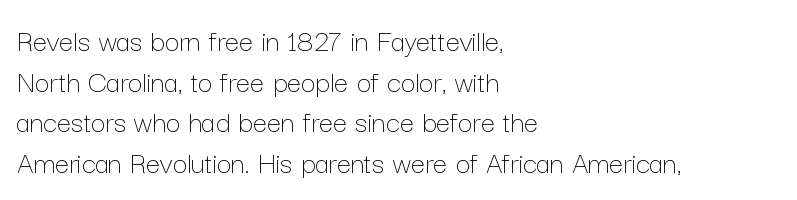
Q: Is the text bold? A: No.
Q: Is the text italic (slanted)? A: No, it is upright.
Q: Is the text underlined? A: No.
Q: How is the paragraph aligned? A: Left-aligned.
Q: Is the spacing between letters normal or unusually wide? A: Normal.
Q: Is the spacing between lines tight, normal or loose? A: Normal.
Q: Width (condensed, normal, or wide)? A: Normal.
Q: Stroke contrast? A: Low.
Q: x-height? A: Medium.
Q: Monospaced? A: No.
